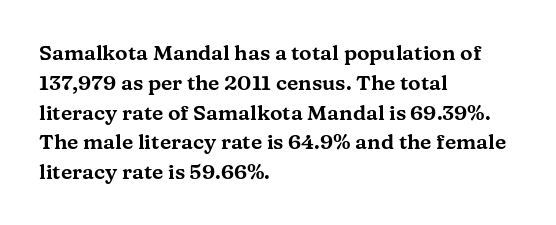
Which margin do the lines hug? The left one — the right edge is uneven. The letters stand upright; this is a roman face. Any mark beneath the type? The region is blank. The space between consecutive lines is moderate. No extra tracking has been applied to these lines.
